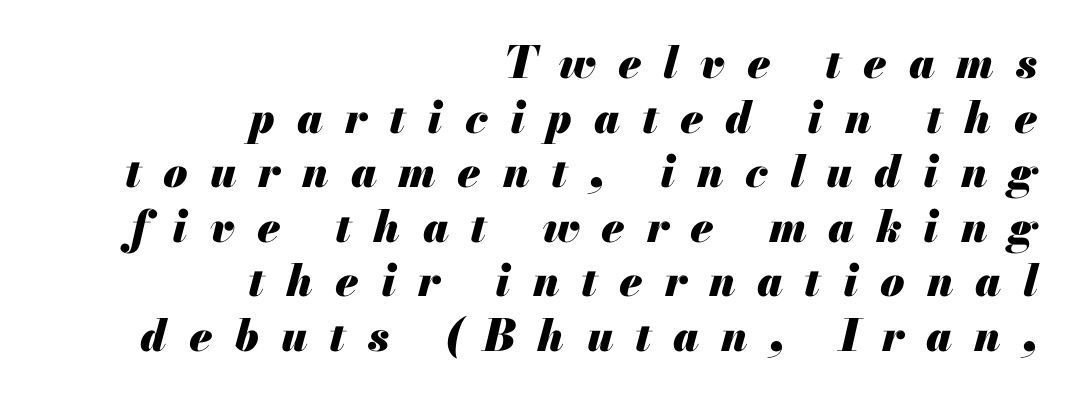
{"italic": "yes", "lean": "right", "slant_degrees": 13, "bold": "yes", "weight": "heavy", "width": "normal", "stroke_contrast": "medium", "x_height": "small", "monospaced": "no", "underline": "no", "align": "right", "line_spacing_ratio": 1.24, "letter_spacing": "wide", "letter_spacing_em": 0.5, "glyph_px": 44}
